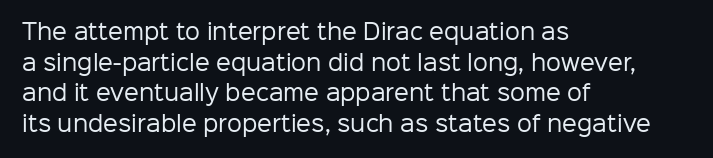
Q: Is the text bold? A: No.
Q: Is the text italic (slanted)? A: No, it is upright.
Q: Is the text underlined? A: No.
Q: How is the paragraph aligned? A: Left-aligned.
Q: Is the spacing between letters normal or unusually wide? A: Normal.
Q: Is the spacing between lines tight, normal or loose? A: Normal.
